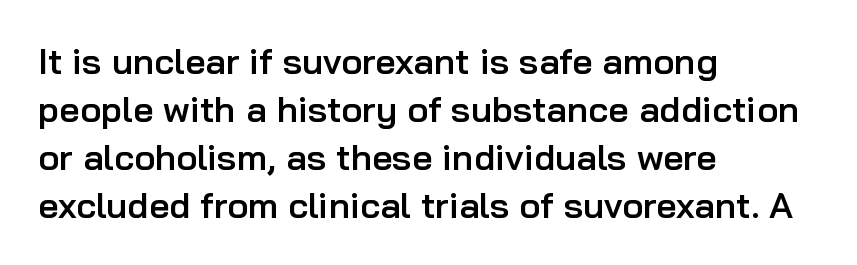
{"serif": "no", "italic": "no", "bold": "semi", "weight": "semibold", "width": "normal", "stroke_contrast": "low", "x_height": "medium", "monospaced": "no", "underline": "no", "align": "left", "line_spacing": "normal", "line_spacing_ratio": 1.33, "letter_spacing": "normal", "letter_spacing_em": 0.0, "glyph_px": 36}
